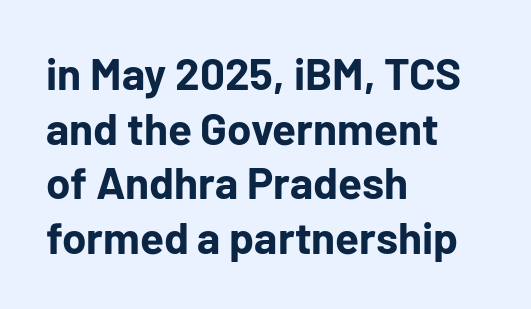
Q: Is the text bold? A: Yes.
Q: Is the text italic (slanted)? A: No, it is upright.
Q: Is the typeface a serif or a sans-serif typeface? A: Sans-serif.
Q: Is the text underlined? A: No.
Q: How is the paragraph aligned? A: Left-aligned.
Q: Is the spacing between letters normal or unusually wide? A: Normal.
Q: Width (condensed, normal, or wide)? A: Normal.
Q: Stroke contrast? A: Low.
Q: x-height? A: Medium.
Q: Monospaced? A: No.
